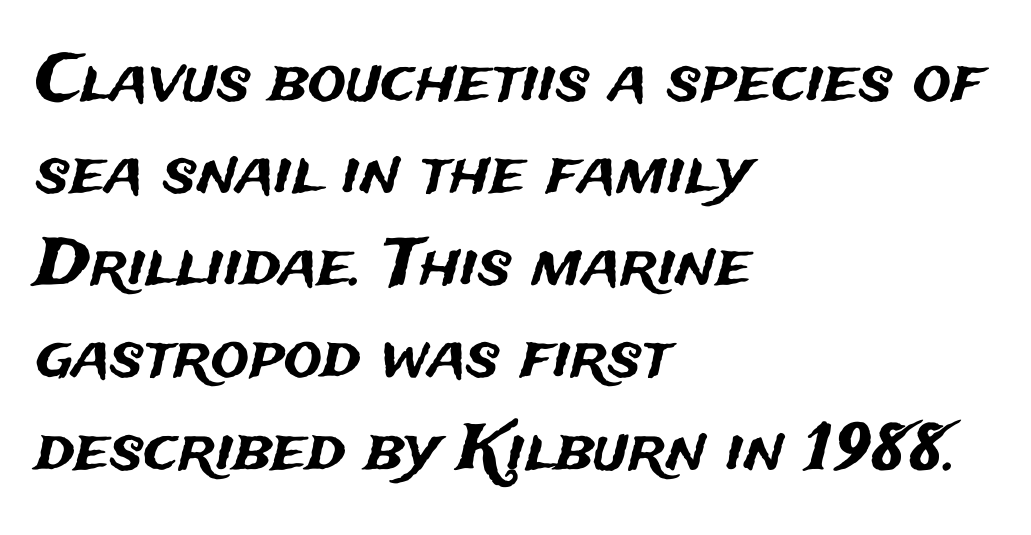
Q: Is the text italic (slanted)? A: Yes.
Q: Is the typeface a serif or a sans-serif typeface? A: Sans-serif.
Q: Is the text underlined? A: No.
Q: How is the paragraph aligned? A: Left-aligned.
Q: Is the spacing between letters normal or unusually wide? A: Normal.
Q: Is the spacing between lines tight, normal or loose? A: Normal.
Q: Width (condensed, normal, or wide)? A: Normal.
Q: Stroke contrast? A: Medium.
Q: x-height? A: Medium.
Q: Monospaced? A: No.
